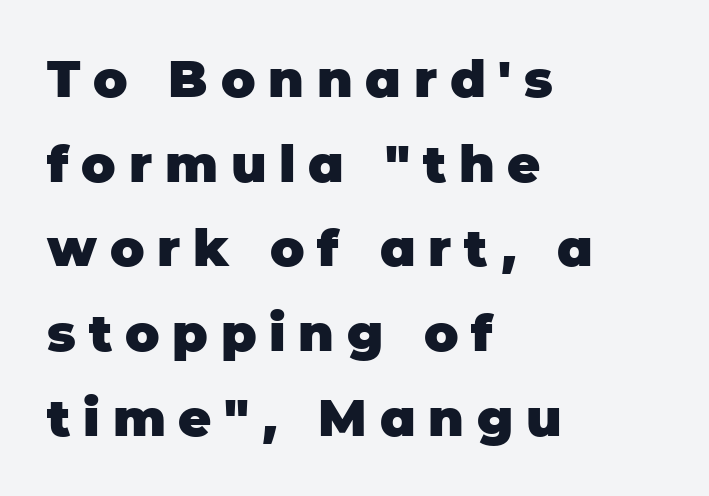
Baseline-to-baseline distance is the conventional proportion of letter height. Just letters on the line, the space beneath them empty. The letterforms stand isolated, each surrounded by extra space. The passage shown is typed in a proportional face where columns would drift. This is the regular roman posture of the typeface.
